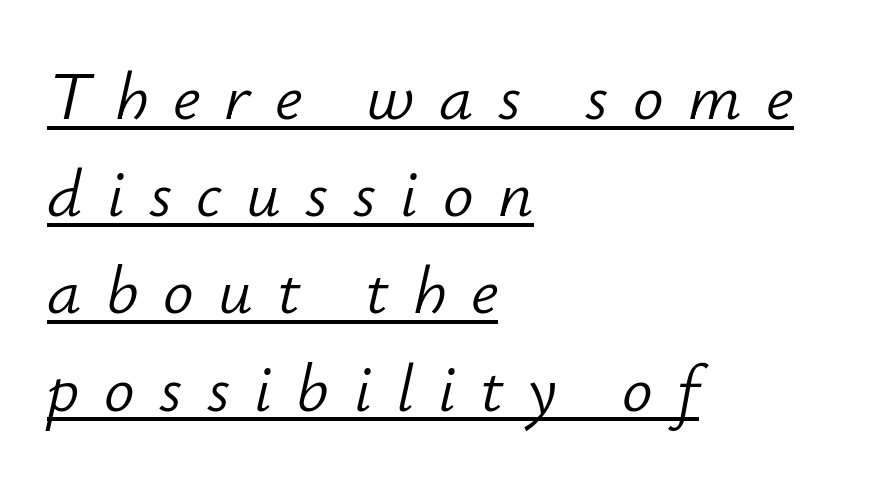
Q: Is the text bold? A: No.
Q: Is the text italic (slanted)? A: Yes, it leans right by about 12 degrees.
Q: Is the text underlined? A: Yes.
Q: How is the paragraph aligned? A: Left-aligned.
Q: Is the spacing between letters normal or unusually wide? A: Unusually wide.
Q: Is the spacing between lines tight, normal or loose? A: Normal.
Q: Width (condensed, normal, or wide)? A: Normal.
Q: Stroke contrast? A: Low.
Q: x-height? A: Small.
Q: Monospaced? A: No.
